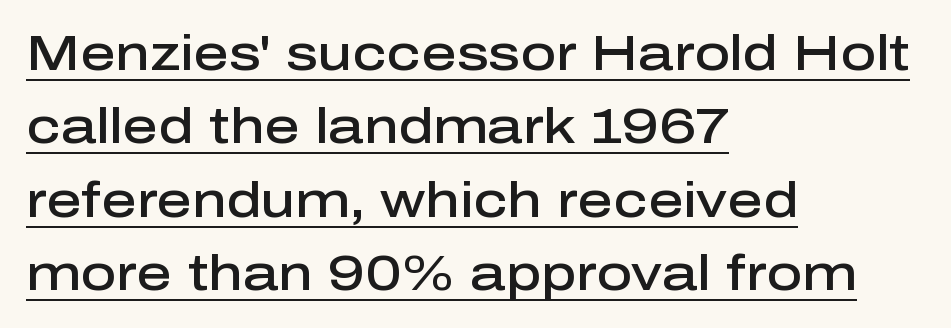
The image shows 49 px semibold sans-serif type, upright; set left-aligned, normal line spacing (1.5x), normal letter spacing, underlined; low stroke contrast and a medium x-height.
